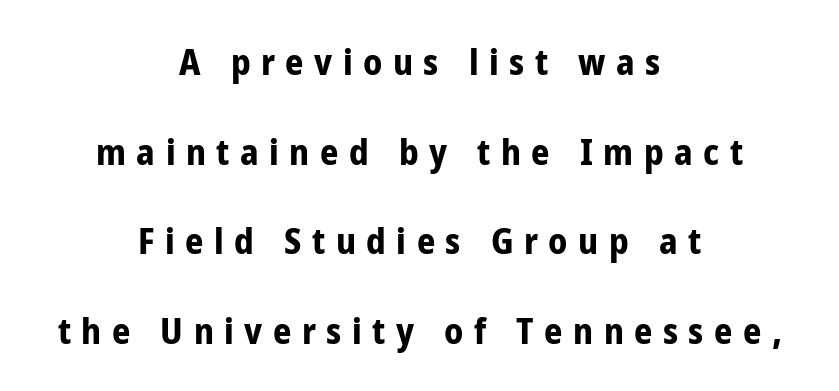
The foot of each line stays bare and open. The specimen reads as upright at a glance. The rendering shows plain stroke endings on the letterforms — a sans-serif design. Spacing between characters has been opened up far beyond the box default. Rows of type keep a wide berth in the vertical direction. Its strokes are broad and dark, the hallmark of bold type.
